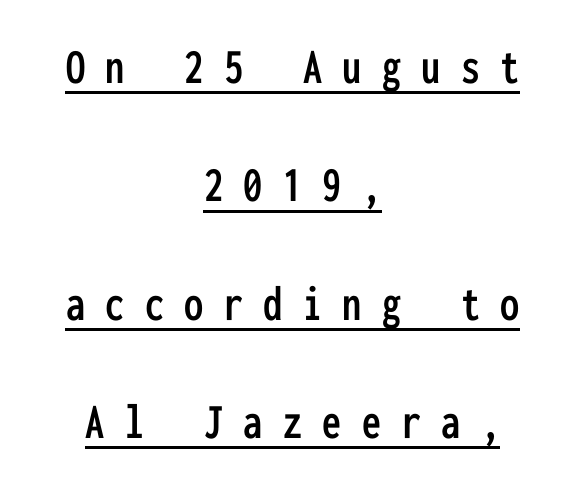
Is there much room between lines? Yes — plenty of vertical air separates them. The gaps between neighbouring characters are conspicuously large. A sans-serif font was chosen for this passage. The lines in this sample share a center point and differ in where they start and stop.
